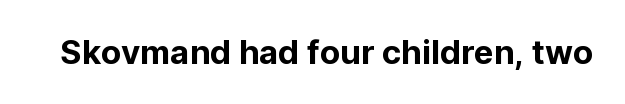
The image shows 33 px sans-serif type, upright; set normal letter spacing, not underlined; low stroke contrast and a medium x-height.
